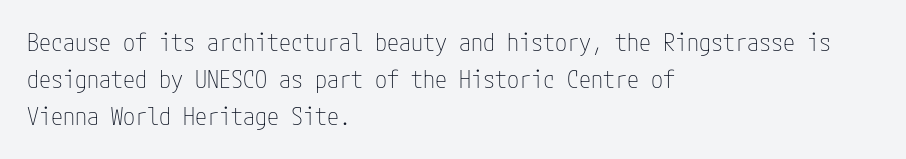
The image shows 24 px text type, upright; set left-aligned, normal line spacing (1.55x), normal letter spacing, not underlined.
